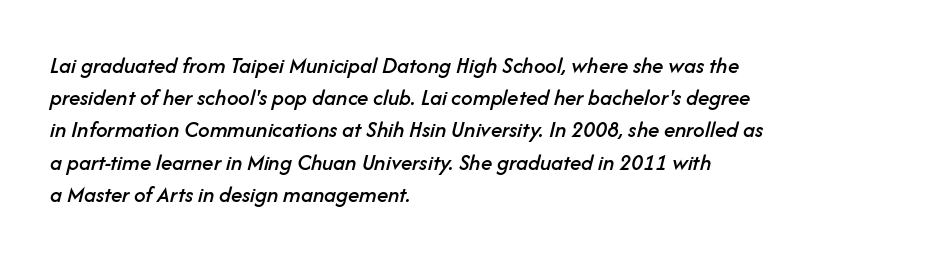
{"italic": "yes", "lean": "right", "slant_degrees": 14, "underline": "no", "align": "left", "line_spacing": "normal", "line_spacing_ratio": 1.4, "letter_spacing": "normal", "letter_spacing_em": 0.0, "glyph_px": 23}
